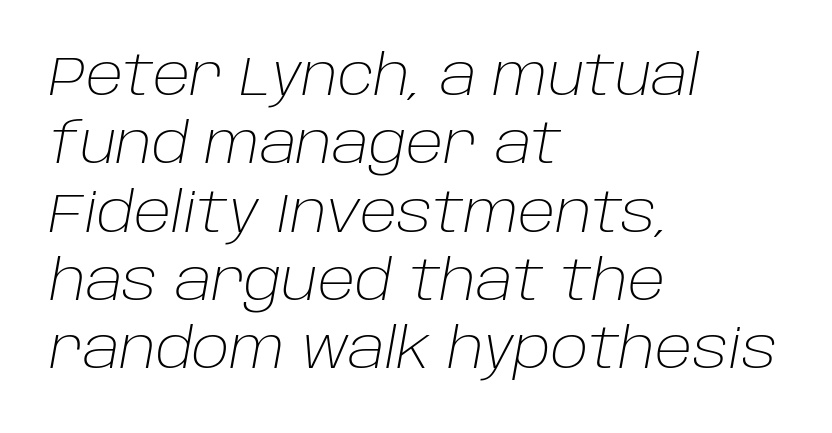
{"italic": "yes", "lean": "right", "slant_degrees": 10, "bold": "no", "weight": "light", "width": "normal", "stroke_contrast": "low", "x_height": "large", "monospaced": "no", "underline": "no", "align": "left", "line_spacing_ratio": 1.22, "letter_spacing": "normal", "letter_spacing_em": 0.0, "glyph_px": 56}
